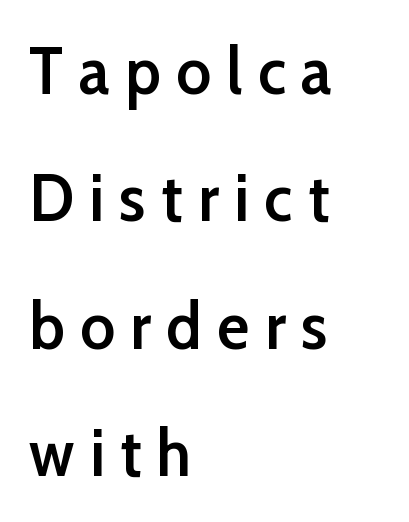
Q: Is the text bold? A: Semi-bold.
Q: Is the text italic (slanted)? A: No, it is upright.
Q: Is the typeface a serif or a sans-serif typeface? A: Sans-serif.
Q: Is the text underlined? A: No.
Q: How is the paragraph aligned? A: Left-aligned.
Q: Is the spacing between letters normal or unusually wide? A: Unusually wide.
Q: Is the spacing between lines tight, normal or loose? A: Loose.
Q: Width (condensed, normal, or wide)? A: Normal.
Q: Stroke contrast? A: Low.
Q: x-height? A: Medium.
Q: Monospaced? A: No.
